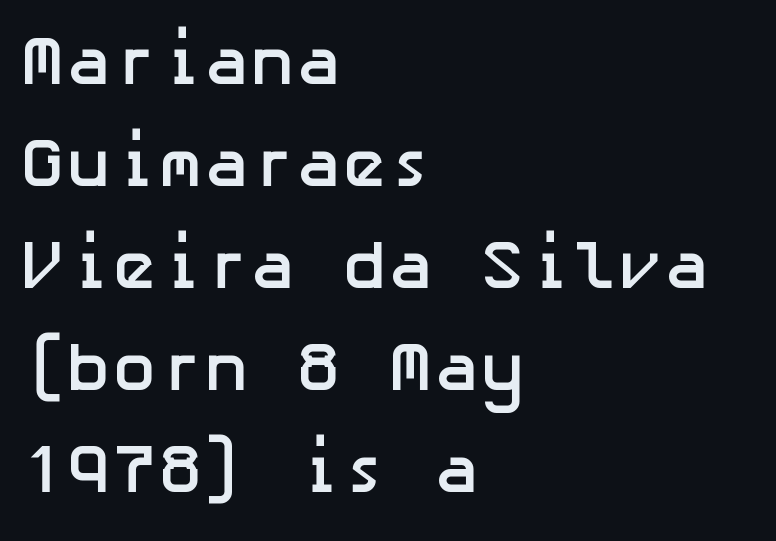
{"serif": "no", "italic": "no", "bold": "yes", "weight": "semibold", "width": "normal", "stroke_contrast": "low", "x_height": "medium", "underline": "no", "align": "left", "line_spacing": "normal", "line_spacing_ratio": 1.48, "letter_spacing": "normal", "letter_spacing_em": 0.0, "glyph_px": 69}
